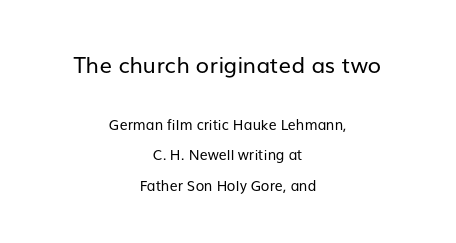
{"italic": "no", "bold": "no", "underline": "no", "align": "center", "line_spacing": "loose", "line_spacing_ratio": 2.18, "letter_spacing": "normal", "letter_spacing_em": 0.0, "larger_block": "first", "size_ratio": 1.57, "glyph_px": 22}
